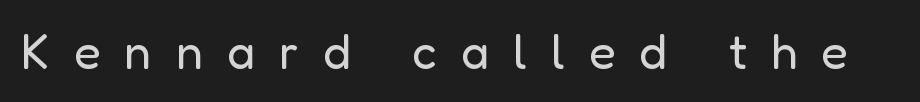
{"serif": "no", "italic": "no", "bold": "no", "weight": "regular", "width": "normal", "stroke_contrast": "low", "x_height": "medium", "monospaced": "no", "underline": "no", "letter_spacing": "wide", "letter_spacing_em": 0.49, "glyph_px": 49}
